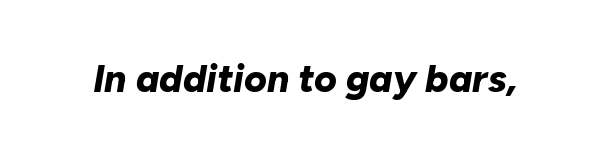
Spacing between characters is what you'd get straight out of the box. Bold? Absolutely — the strokes are thick and heavy. Varying glyph widths throughout — classic text-font behaviour. Rendered with sloped, italic letterforms. The passage shown is not underscored anywhere.
